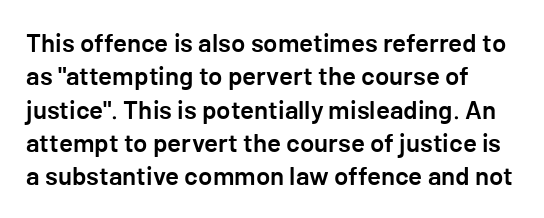
The image shows 26 px text type, upright; set left-aligned, normal line spacing (1.28x), normal letter spacing, not underlined.
